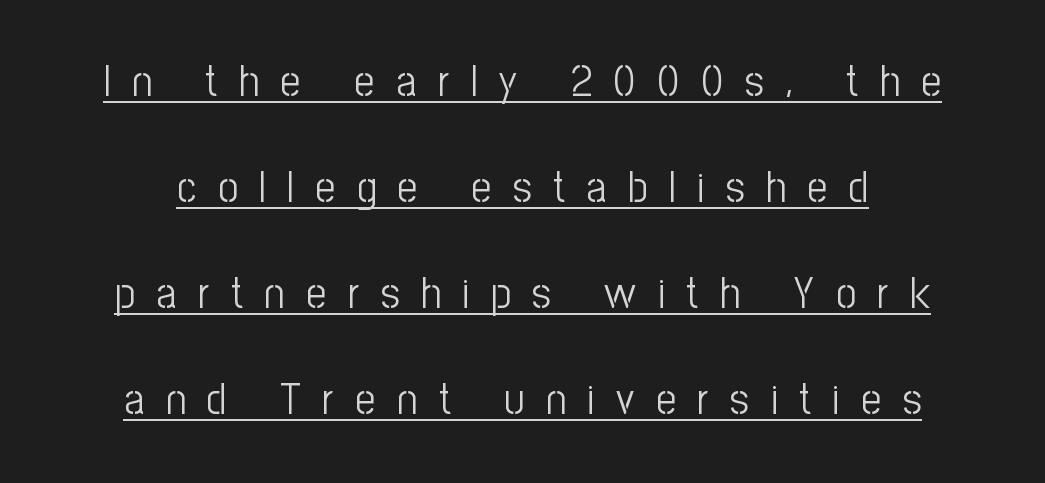
{"serif": "no", "italic": "no", "bold": "no", "weight": "light", "width": "condensed", "stroke_contrast": "low", "x_height": "medium", "monospaced": "no", "underline": "yes", "line_spacing": "loose", "line_spacing_ratio": 2.41, "letter_spacing": "wide", "letter_spacing_em": 0.49, "glyph_px": 44}
